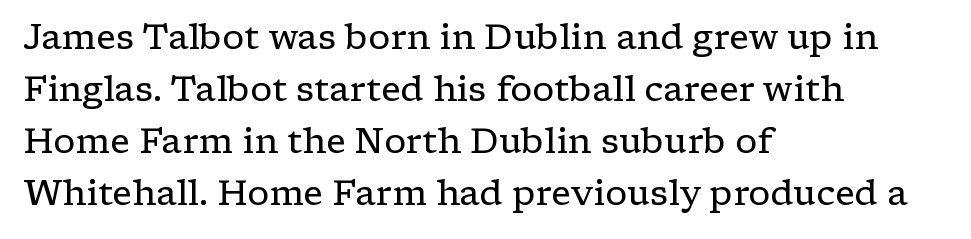
Q: Is the text bold? A: No.
Q: Is the text italic (slanted)? A: No, it is upright.
Q: Is the typeface a serif or a sans-serif typeface? A: Serif.
Q: Is the text underlined? A: No.
Q: How is the paragraph aligned? A: Left-aligned.
Q: Is the spacing between letters normal or unusually wide? A: Normal.
Q: Is the spacing between lines tight, normal or loose? A: Normal.
Q: Width (condensed, normal, or wide)? A: Wide.
Q: Stroke contrast? A: Low.
Q: x-height? A: Medium.
Q: Monospaced? A: No.
